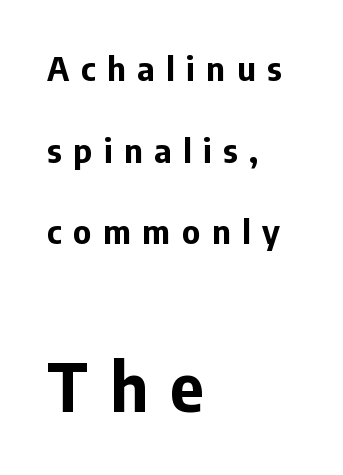
The image shows 66 px bold sans-serif type, upright; set left-aligned, loose line spacing (2.47x), unusually wide letter spacing (+0.35 em), not underlined; the second (bottom) block is 2.0x larger; low stroke contrast and a medium x-height.
